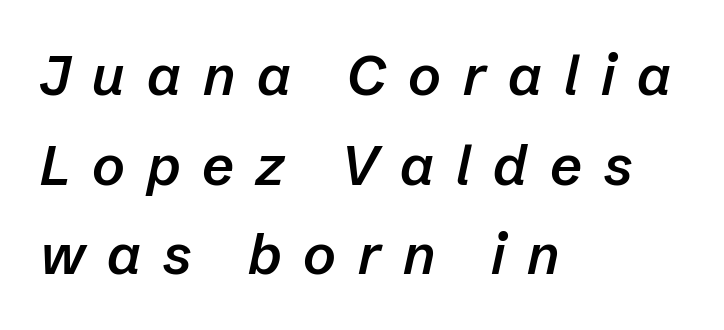
The passage shown is semibold, sitting just below true bold. Which margin do the lines hug? The left one — the right edge is uneven. What stands out about the letter spacing? Its width — letters are far apart. If you drew a line through each stem, it would be angled. Is this a fixed-width face? No — the glyphs have proportional, varying widths.
